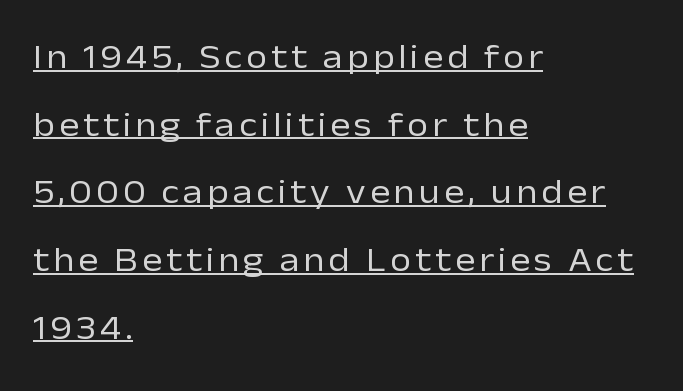
{"serif": "no", "italic": "no", "bold": "no", "weight": "regular", "width": "normal", "stroke_contrast": "low", "x_height": "medium", "monospaced": "no", "underline": "yes", "align": "left", "line_spacing": "loose", "line_spacing_ratio": 1.99, "glyph_px": 34}
